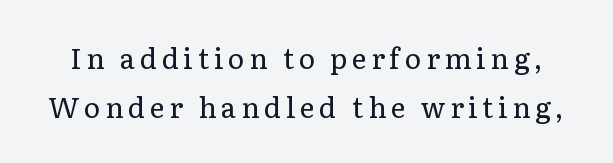
Letters rest on an invisible, unmarked baseline. Upright lettering throughout. The face used here is proportionally spaced, like ordinary book or web type. Font category for this specimen: serif. Is the stroke heavy? The answer is a plain regular-or-lighter.
